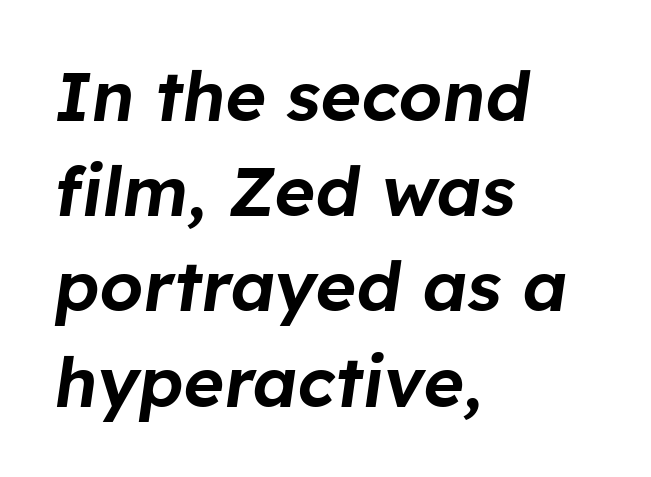
The compositor pushed each line to the left boundary. Beneath every word, the page is bare. Italic: yes, the glyphs are oblique. Character widths vary here, with narrow letters taking less room than wide ones. Inter-character spacing is left at the font's built-in metrics. Vertical spacing — default.
